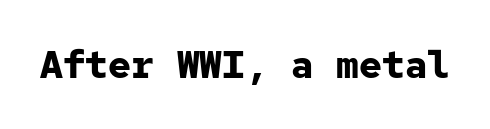
Anything drawn beneath the words? Only blank space. Look at the stroke-to-counter ratio: heavy, a bold. Is this a sans? Yes — the strokes have no serifs. These lines are rendered in a fixed-pitch font.
